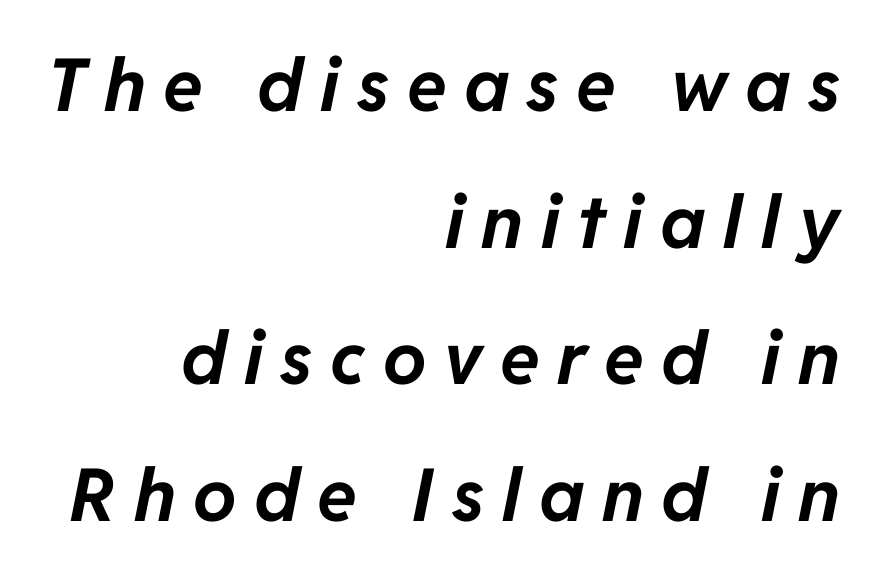
{"italic": "yes", "lean": "right", "slant_degrees": 11, "bold": "yes", "weight": "bold", "width": "normal", "stroke_contrast": "low", "x_height": "medium", "monospaced": "no", "underline": "no", "align": "right", "line_spacing_ratio": 1.87, "letter_spacing": "wide", "letter_spacing_em": 0.24, "glyph_px": 73}
